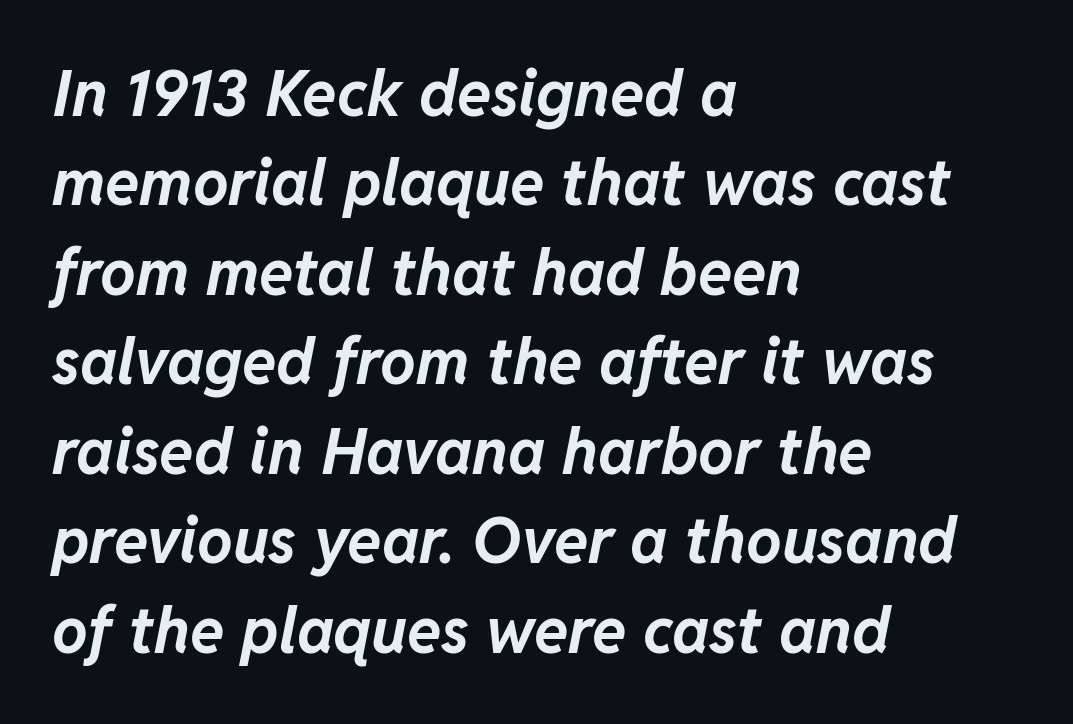
Q: Is the text bold? A: Yes.
Q: Is the text italic (slanted)? A: Yes, it leans right by about 11 degrees.
Q: Is the text underlined? A: No.
Q: How is the paragraph aligned? A: Left-aligned.
Q: Is the spacing between letters normal or unusually wide? A: Normal.
Q: Is the spacing between lines tight, normal or loose? A: Normal.
Q: Width (condensed, normal, or wide)? A: Normal.
Q: Stroke contrast? A: Low.
Q: x-height? A: Medium.
Q: Monospaced? A: No.
